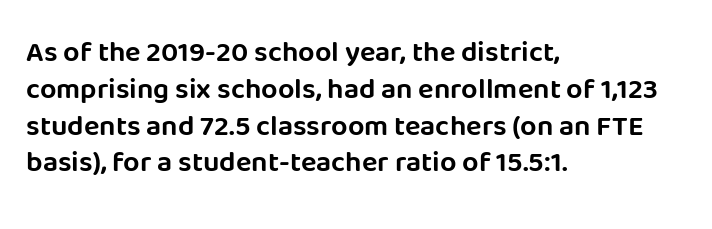
{"serif": "no", "italic": "no", "width": "normal", "stroke_contrast": "low", "x_height": "large", "monospaced": "no", "underline": "no", "align": "left", "line_spacing": "normal", "line_spacing_ratio": 1.27, "letter_spacing": "normal", "letter_spacing_em": 0.0, "glyph_px": 29}
